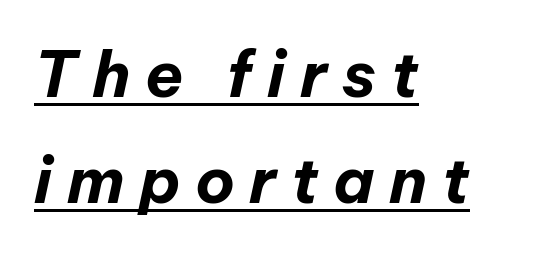
The image shows 63 px bold type, italic (leaning right); set left-aligned, normal line spacing (1.68x), unusually wide letter spacing (+0.23 em), underlined; low stroke contrast and a medium x-height.
